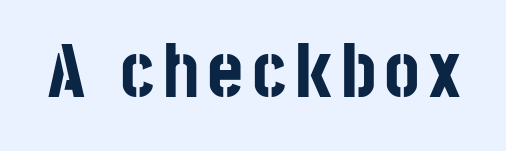
Q: Is the text bold? A: Yes.
Q: Is the text italic (slanted)? A: No, it is upright.
Q: Is the typeface a serif or a sans-serif typeface? A: Sans-serif.
Q: Is the text underlined? A: No.
Q: Width (condensed, normal, or wide)? A: Condensed.
Q: Stroke contrast? A: Low.
Q: x-height? A: Large.
Q: Monospaced? A: No.
